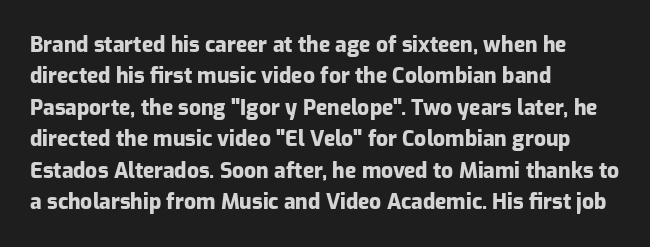
Set as a true bold cut, around the 700 mark. You can tell it's not italic because the verticals are truly vertical. Horizontally, the lines are justified to the leading edge only. Evenly set lines give the paragraph a standard silhouette. Just letters on the line, the space beneath them empty. Compared with typical body copy, the letter spacing here is the same.
